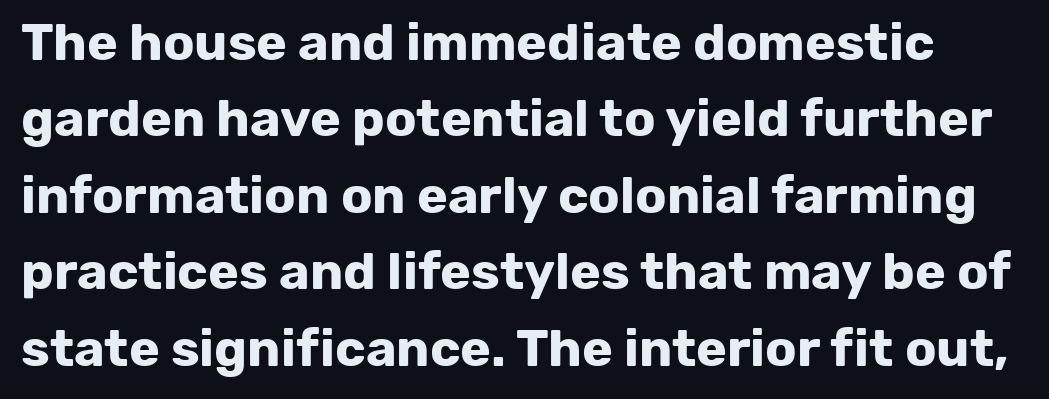
Q: Is the text bold? A: Yes.
Q: Is the text italic (slanted)? A: No, it is upright.
Q: Is the typeface a serif or a sans-serif typeface? A: Sans-serif.
Q: Is the text underlined? A: No.
Q: Is the spacing between letters normal or unusually wide? A: Normal.
Q: Is the spacing between lines tight, normal or loose? A: Normal.
Q: Width (condensed, normal, or wide)? A: Normal.
Q: Stroke contrast? A: Low.
Q: x-height? A: Medium.
Q: Monospaced? A: No.
